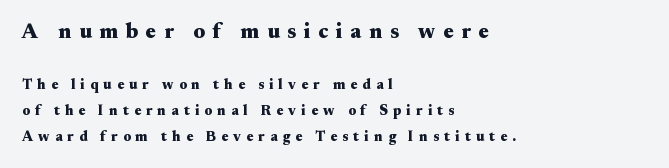
The lettering holds an erect, upright posture throughout. Spacing between characters has been opened up far beyond the box default. Does the weight exceed regular? Yes, all the way to bold. Words float on clear page, feet unadorned.
